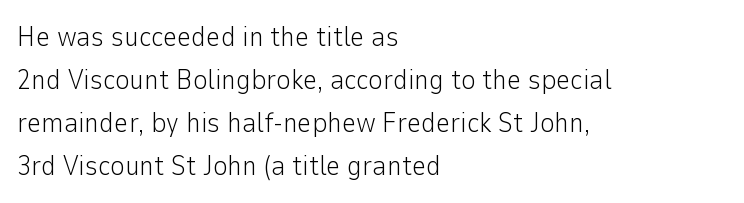
The image shows 28 px light sans-serif type, upright; set left-aligned, normal line spacing (1.54x), normal letter spacing, not underlined; low stroke contrast and a medium x-height.
